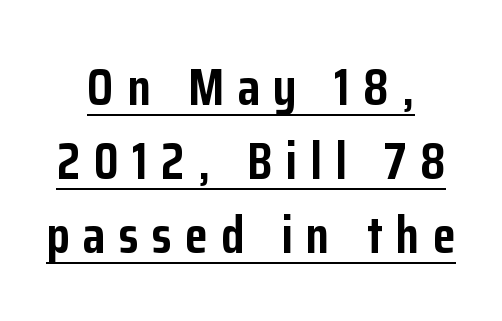
{"serif": "no", "italic": "no", "bold": "yes", "weight": "semibold", "width": "condensed", "stroke_contrast": "low", "x_height": "medium", "monospaced": "no", "underline": "yes", "align": "center", "line_spacing": "normal", "line_spacing_ratio": 1.42, "letter_spacing": "wide", "letter_spacing_em": 0.26, "glyph_px": 52}
